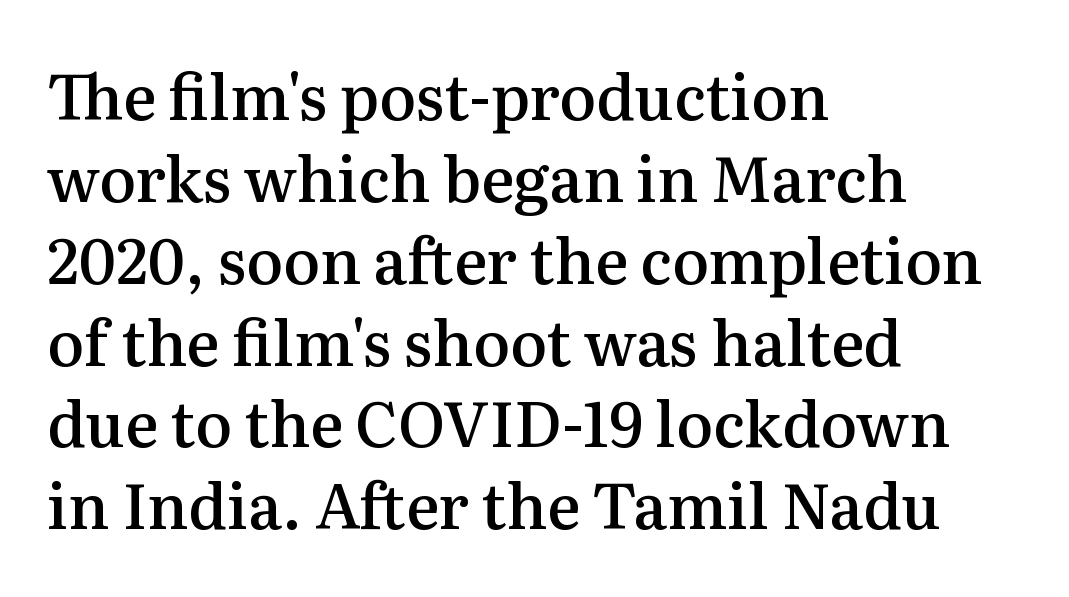
The image shows 62 px semibold serif type, upright; set left-aligned, normal line spacing (1.32x), normal letter spacing, not underlined; medium stroke contrast and a medium x-height.
